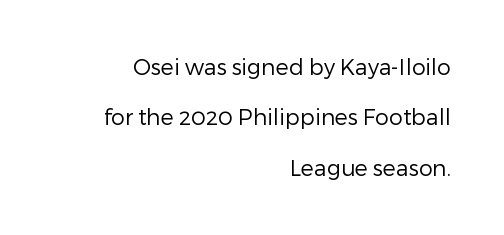
Q: Is the text bold? A: No.
Q: Is the text italic (slanted)? A: No, it is upright.
Q: Is the text underlined? A: No.
Q: How is the paragraph aligned? A: Right-aligned.
Q: Is the spacing between letters normal or unusually wide? A: Normal.
Q: Is the spacing between lines tight, normal or loose? A: Loose.
